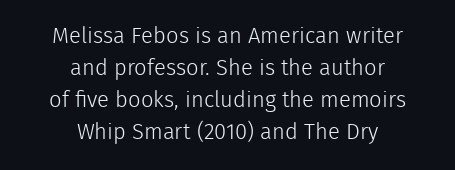
Q: Is the text bold? A: No.
Q: Is the text italic (slanted)? A: No, it is upright.
Q: Is the text underlined? A: No.
Q: How is the paragraph aligned? A: Centered.
Q: Is the spacing between letters normal or unusually wide? A: Normal.
Q: Is the spacing between lines tight, normal or loose? A: Normal.
